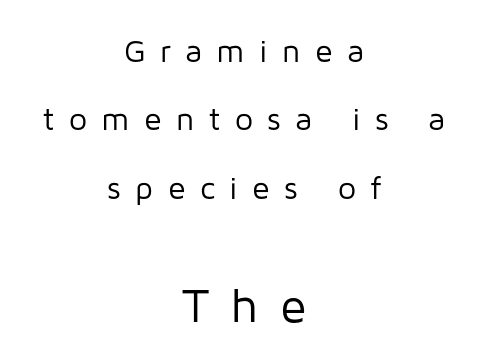
Q: Is the text bold? A: No.
Q: Is the text italic (slanted)? A: No, it is upright.
Q: Is the typeface a serif or a sans-serif typeface? A: Sans-serif.
Q: Is the text underlined? A: No.
Q: How is the paragraph aligned? A: Centered.
Q: Is the spacing between letters normal or unusually wide? A: Unusually wide.
Q: Is the spacing between lines tight, normal or loose? A: Loose.
Q: Which block of text is set in a larger size, the first (top) or the second (bottom)? A: The second (bottom) one.
Q: Width (condensed, normal, or wide)? A: Normal.
Q: Stroke contrast? A: Low.
Q: x-height? A: Medium.
Q: Monospaced? A: No.
